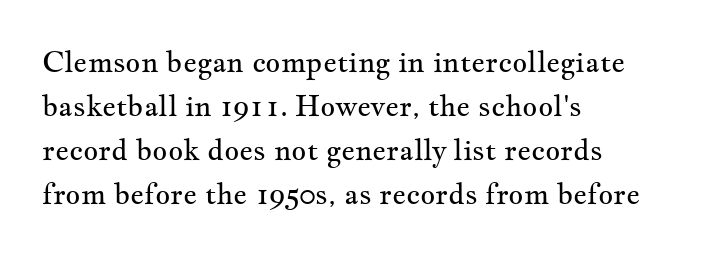
{"serif": "yes", "italic": "no", "bold": "no", "weight": "regular", "width": "wide", "stroke_contrast": "medium", "x_height": "small", "monospaced": "no", "underline": "no", "align": "left", "line_spacing": "normal", "line_spacing_ratio": 1.52, "letter_spacing": "normal", "letter_spacing_em": 0.0, "glyph_px": 29}
